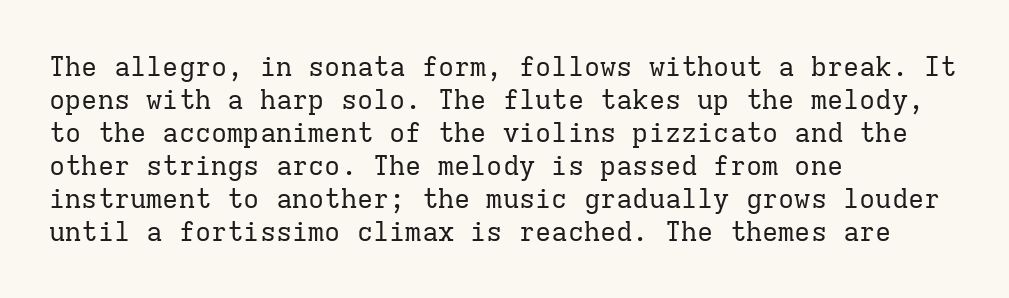
The image shows 27 px text type, upright; set left-aligned, line spacing 1.22x, normal letter spacing, not underlined.
